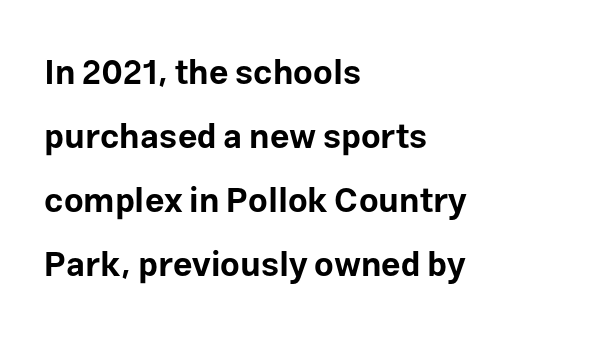
The axis of the letterforms is exactly vertical. How heavy is the stroke? Heavy — this is a bold. Horizontally, the lines are justified to the leading edge only. In terms of letterspacing, this is plain default setting. Each letter keeps its own natural width here, so spacing adapts to shape.
